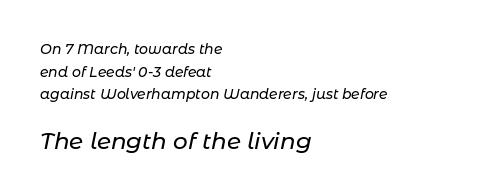
The image shows 23 px text type, italic (leaning right); set left-aligned, normal line spacing (1.62x), normal letter spacing, not underlined; the second (bottom) block is 1.64x larger.
